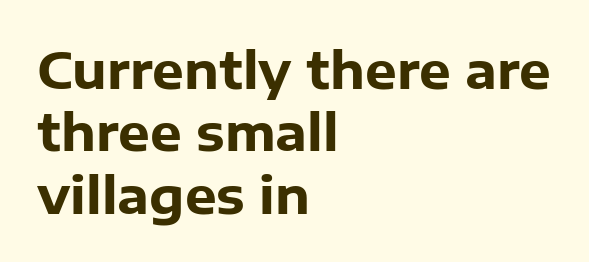
{"serif": "no", "italic": "no", "bold": "yes", "weight": "heavy", "width": "normal", "stroke_contrast": "low", "x_height": "medium", "monospaced": "no", "underline": "no", "align": "left", "line_spacing": "normal", "line_spacing_ratio": 1.25, "letter_spacing": "normal", "letter_spacing_em": 0.0, "glyph_px": 50}
